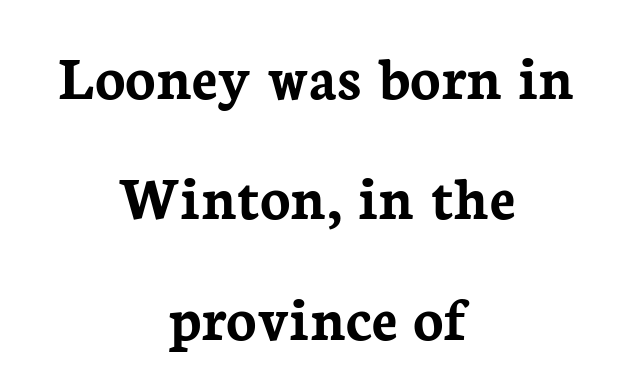
Honestly, the letter spacing is just normal — you wouldn't notice it. Is there any slant? The stems are plumb. Reading down the block, each line starts at a different indent, mirrored at its end. Line spacing here is loose. The characters look thick and weighty, a clear bold. Descender tails drop into unmarked territory.
